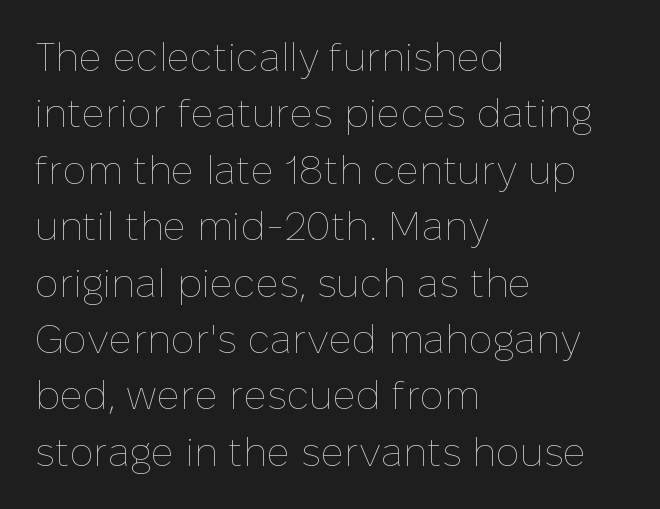
This is roman type, the default non-slanted kind. The weight tops out at a normal text grade. These lines sit exactly where default settings would place them. Each row of text sits above clean, open space. Is the letter spacing exaggerated? No — it looks like the ordinary default.
